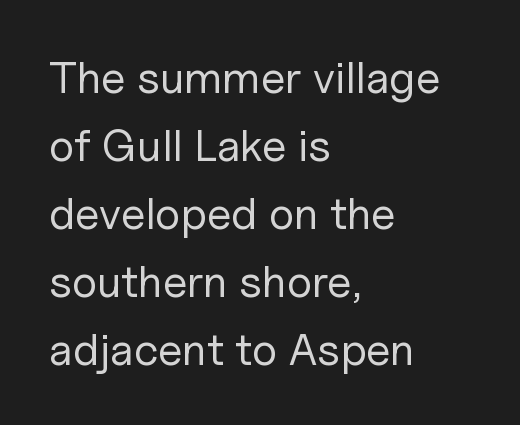
Q: Is the text bold? A: No.
Q: Is the text italic (slanted)? A: No, it is upright.
Q: Is the typeface a serif or a sans-serif typeface? A: Sans-serif.
Q: Is the text underlined? A: No.
Q: How is the paragraph aligned? A: Left-aligned.
Q: Is the spacing between letters normal or unusually wide? A: Normal.
Q: Is the spacing between lines tight, normal or loose? A: Normal.
Q: Width (condensed, normal, or wide)? A: Normal.
Q: Stroke contrast? A: Low.
Q: x-height? A: Medium.
Q: Monospaced? A: No.
